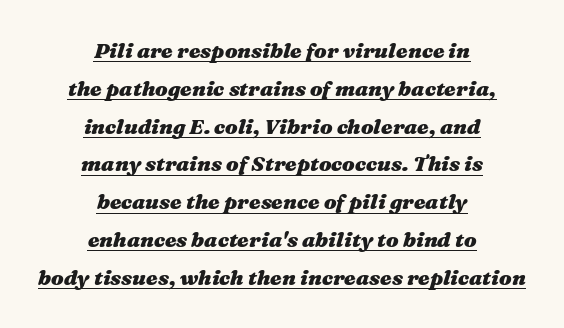
Q: Is the text bold? A: Yes.
Q: Is the text italic (slanted)? A: Yes, it leans right by about 16 degrees.
Q: Is the text underlined? A: Yes.
Q: How is the paragraph aligned? A: Centered.
Q: Is the spacing between letters normal or unusually wide? A: Normal.
